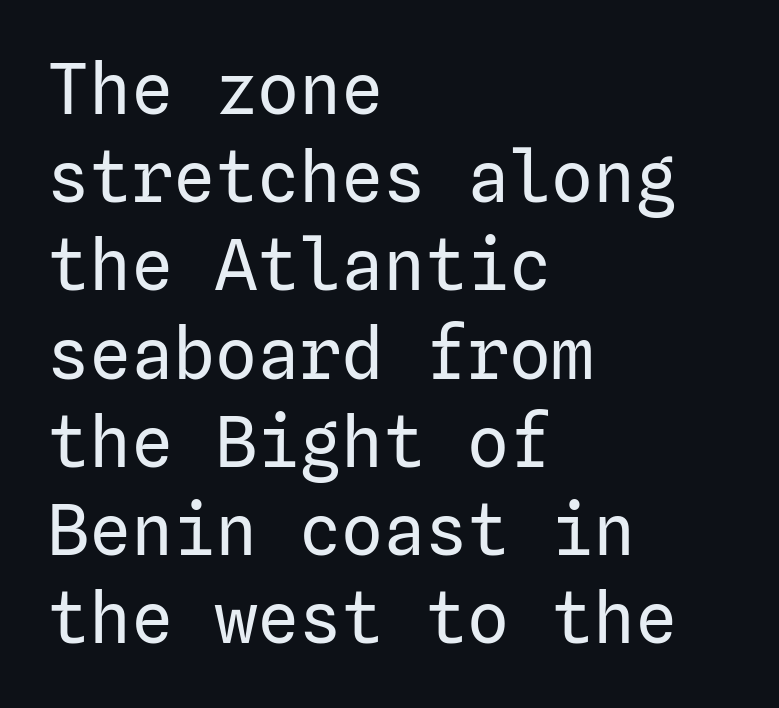
Every row of glyphs begins at an identical x-position on the left. The letters look calm and open, with moderate or lighter stems. Each new line begins a customary step beneath the previous one. Letters rest on an invisible, unmarked baseline.
